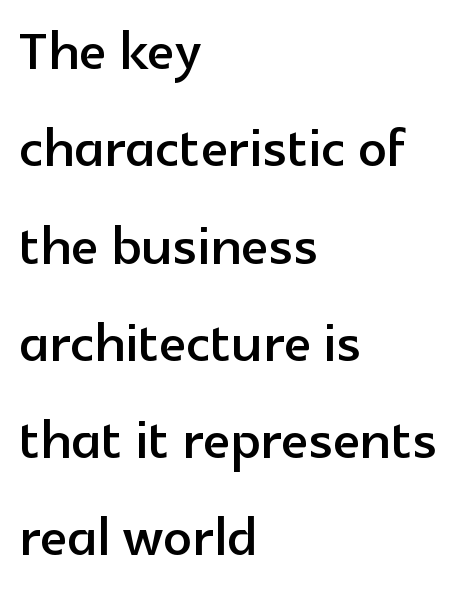
Q: Is the text italic (slanted)? A: No, it is upright.
Q: Is the typeface a serif or a sans-serif typeface? A: Sans-serif.
Q: Is the text underlined? A: No.
Q: How is the paragraph aligned? A: Left-aligned.
Q: Is the spacing between letters normal or unusually wide? A: Normal.
Q: Is the spacing between lines tight, normal or loose? A: Normal.
Q: Width (condensed, normal, or wide)? A: Normal.
Q: x-height? A: Medium.
Q: Monospaced? A: No.
